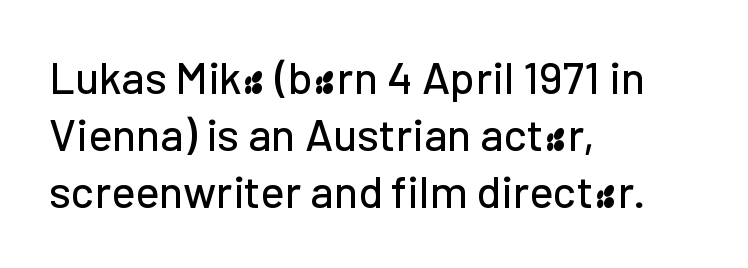
Q: Is the text italic (slanted)? A: No, it is upright.
Q: Is the typeface a serif or a sans-serif typeface? A: Sans-serif.
Q: Is the text underlined? A: No.
Q: How is the paragraph aligned? A: Left-aligned.
Q: Is the spacing between letters normal or unusually wide? A: Normal.
Q: Is the spacing between lines tight, normal or loose? A: Normal.
Q: Width (condensed, normal, or wide)? A: Normal.
Q: Stroke contrast? A: Low.
Q: x-height? A: Medium.
Q: Monospaced? A: No.
